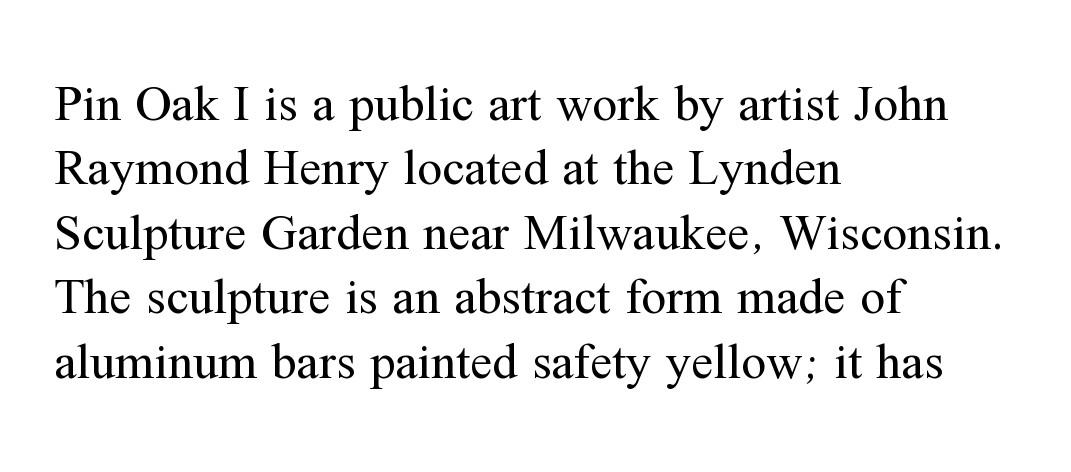
The image shows 50 px regular-weight serif type, upright; set left-aligned, normal line spacing (1.29x), normal letter spacing, not underlined; medium stroke contrast and a medium x-height.
